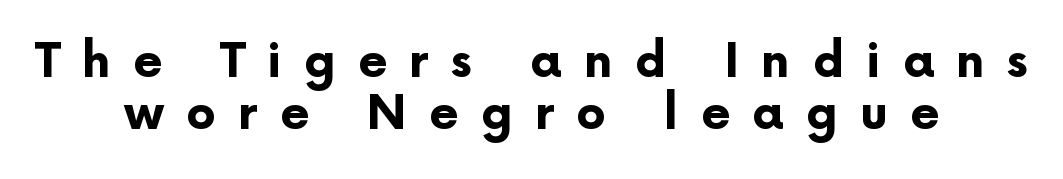
The image shows 47 px bold sans-serif type, upright; set centered, tight line spacing (1.11x), unusually wide letter spacing (+0.47 em), not underlined; low stroke contrast and a medium x-height.
